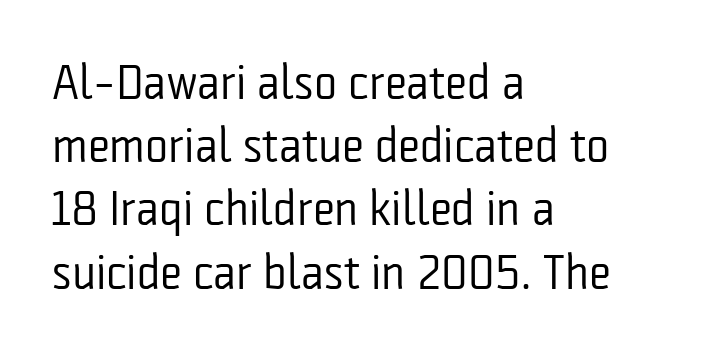
{"serif": "no", "italic": "no", "bold": "no", "weight": "regular", "width": "condensed", "stroke_contrast": "low", "x_height": "medium", "monospaced": "no", "underline": "no", "align": "left", "line_spacing": "normal", "line_spacing_ratio": 1.29, "letter_spacing": "normal", "letter_spacing_em": 0.0, "glyph_px": 49}
